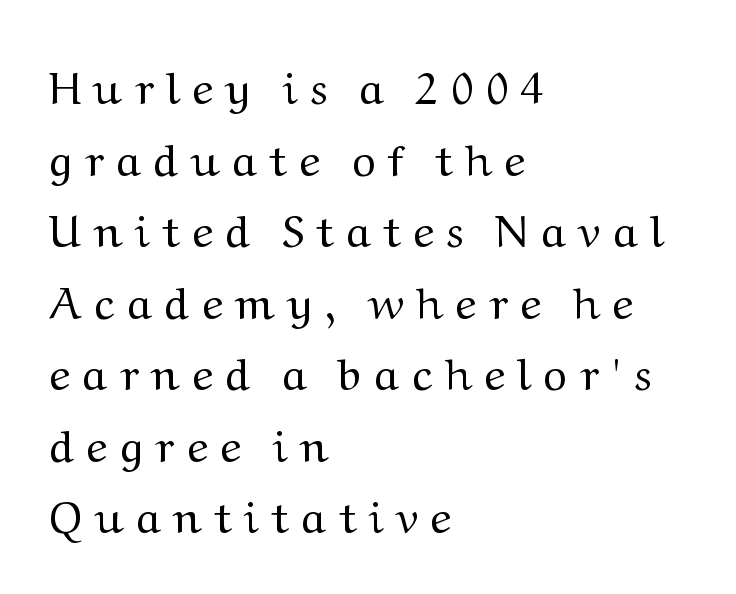
{"serif": "yes", "italic": "no", "bold": "no", "weight": "regular", "width": "wide", "stroke_contrast": "medium", "x_height": "medium", "monospaced": "no", "underline": "no", "align": "left", "line_spacing": "normal", "line_spacing_ratio": 1.59, "letter_spacing": "wide", "letter_spacing_em": 0.28, "glyph_px": 45}
